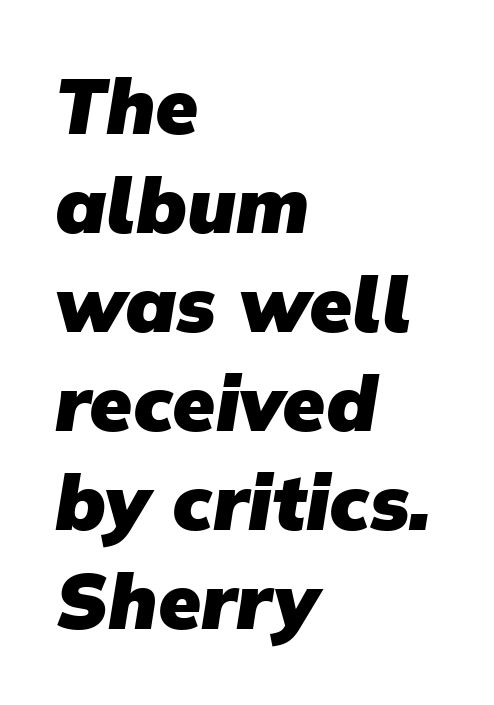
The image shows 78 px heavy sans-serif type; set left-aligned, normal line spacing (1.27x), normal letter spacing, not underlined; low stroke contrast and a medium x-height.
